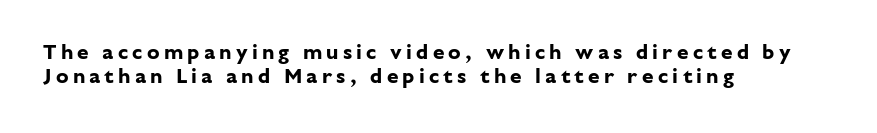
The image shows 21 px bold type, upright; set left-aligned, line spacing 1.16x, unusually wide letter spacing (+0.2 em), not underlined.
